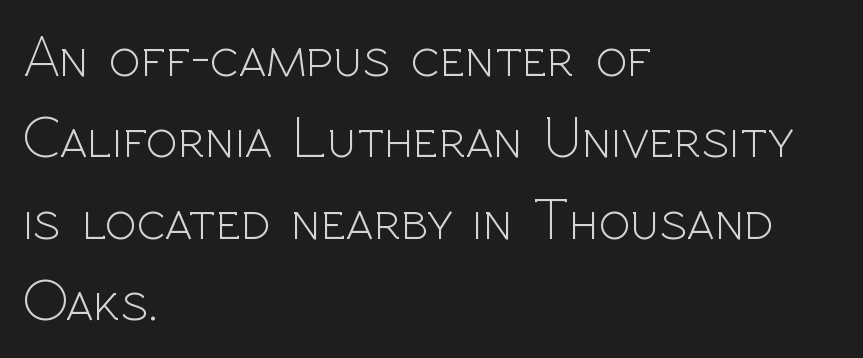
Q: Is the text bold? A: No.
Q: Is the text italic (slanted)? A: No, it is upright.
Q: Is the typeface a serif or a sans-serif typeface? A: Sans-serif.
Q: Is the text underlined? A: No.
Q: How is the paragraph aligned? A: Left-aligned.
Q: Is the spacing between letters normal or unusually wide? A: Normal.
Q: Is the spacing between lines tight, normal or loose? A: Normal.
Q: Width (condensed, normal, or wide)? A: Normal.
Q: x-height? A: Medium.
Q: Monospaced? A: No.
